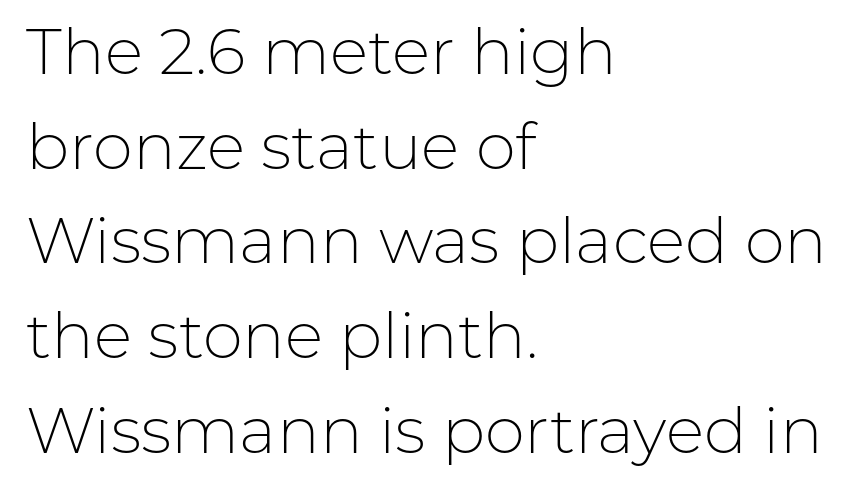
{"serif": "no", "italic": "no", "bold": "no", "weight": "light", "width": "normal", "stroke_contrast": "low", "x_height": "medium", "monospaced": "no", "underline": "no", "align": "left", "line_spacing": "normal", "line_spacing_ratio": 1.48, "letter_spacing": "normal", "letter_spacing_em": 0.0, "glyph_px": 64}
